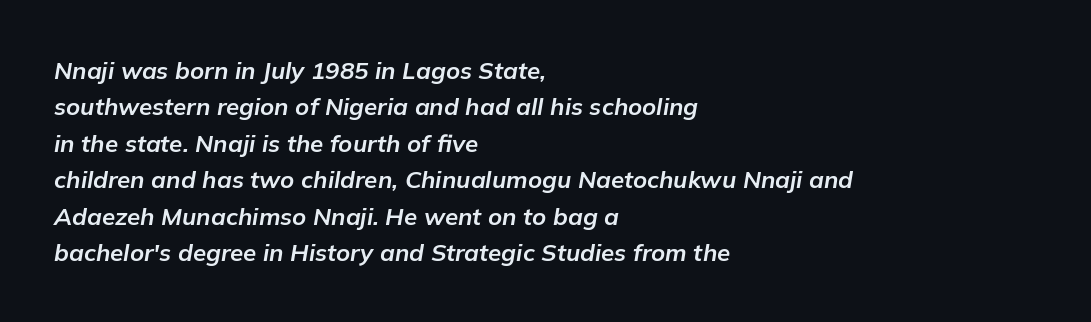
The image shows 24 px bold type, italic (leaning right); set left-aligned, normal line spacing (1.52x), normal letter spacing, not underlined.
